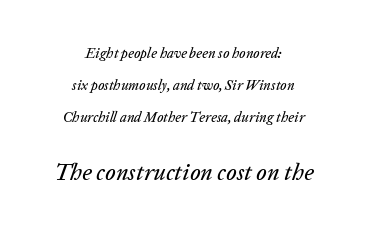
{"italic": "yes", "lean": "right", "slant_degrees": 20, "underline": "no", "align": "center", "line_spacing": "loose", "line_spacing_ratio": 2.3, "letter_spacing": "normal", "letter_spacing_em": 0.0, "larger_block": "second", "size_ratio": 1.64, "glyph_px": 23}
